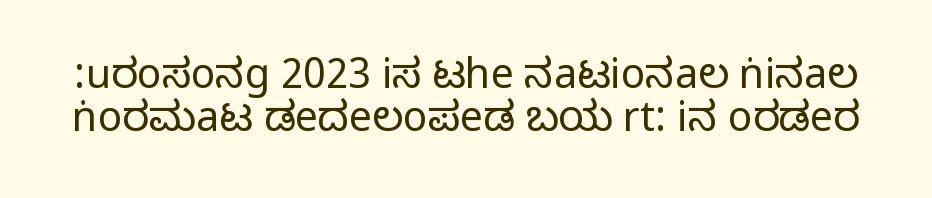
Classification — sans serif. A typesetter would call this proportional, since set widths differ per character. Beneath every word, the page is bare. These lines huddle together more closely than default settings would place them.
